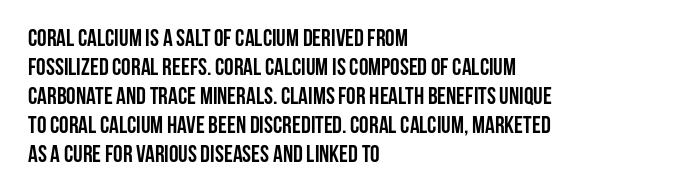
Q: Is the text bold? A: Yes.
Q: Is the text italic (slanted)? A: No, it is upright.
Q: Is the text underlined? A: No.
Q: How is the paragraph aligned? A: Left-aligned.
Q: Is the spacing between letters normal or unusually wide? A: Normal.
